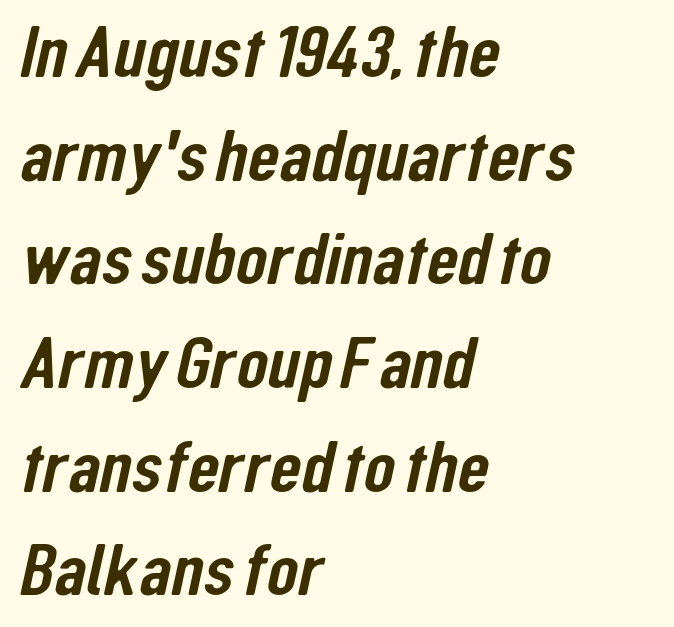
Is the block centered? No — it sits flush against the left margin. Check under the words: just untouched page. These lines are composed in type without serifs. Vertically, the passage feels balanced, rows spaced as you'd expect.
